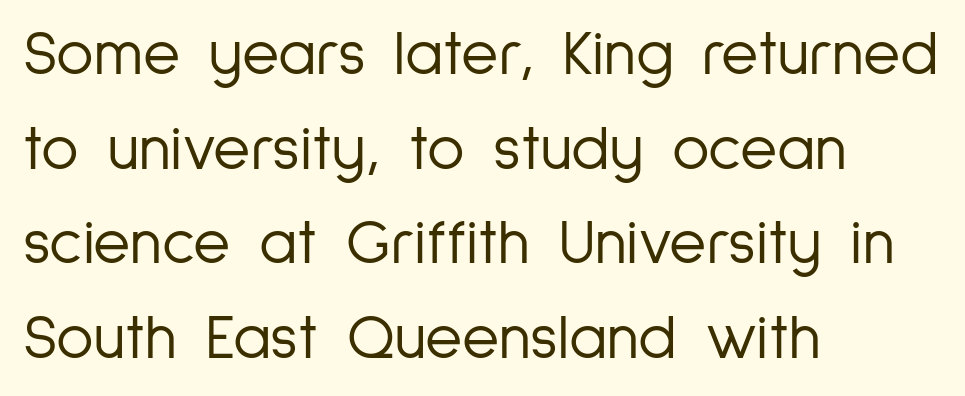
{"serif": "no", "italic": "no", "bold": "no", "weight": "light", "width": "condensed", "stroke_contrast": "low", "x_height": "medium", "monospaced": "no", "underline": "no", "align": "left", "line_spacing": "normal", "line_spacing_ratio": 1.48, "letter_spacing": "normal", "letter_spacing_em": 0.0, "glyph_px": 64}
